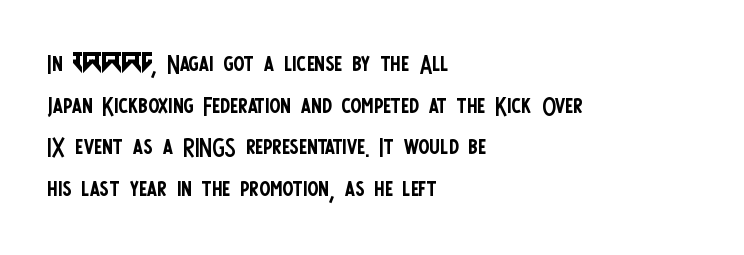
The image shows 33 px regular-weight, condensed sans-serif type, upright; set left-aligned, normal line spacing (1.26x), normal letter spacing, not underlined; low stroke contrast and a large x-height.
